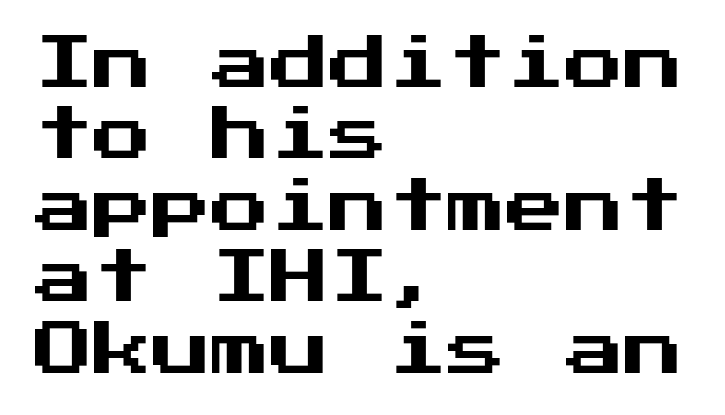
Honestly, the letter spacing is just normal — you wouldn't notice it. Stroke terminals: plain, sans-serif. Plain, unruled lines of type. The specimen reads as upright at a glance. The lines in this sample share a left origin and differ only in where they stop.
